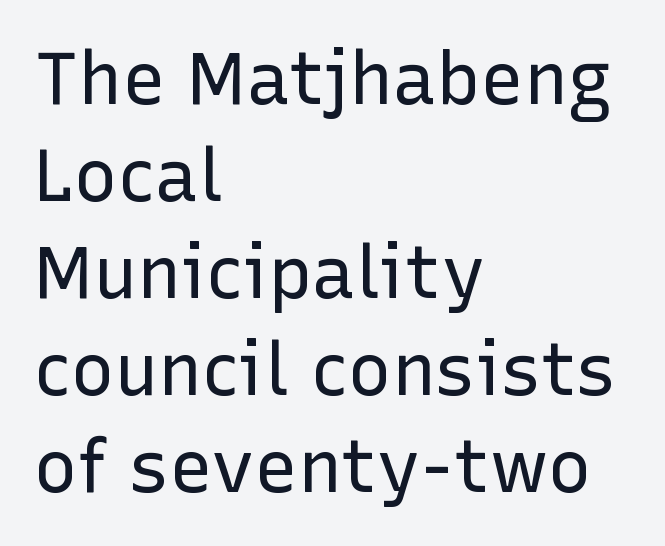
{"serif": "no", "italic": "no", "bold": "no", "weight": "regular", "width": "normal", "stroke_contrast": "low", "x_height": "medium", "monospaced": "no", "underline": "no", "align": "left", "line_spacing": "normal", "line_spacing_ratio": 1.33, "letter_spacing": "normal", "letter_spacing_em": 0.0, "glyph_px": 73}
